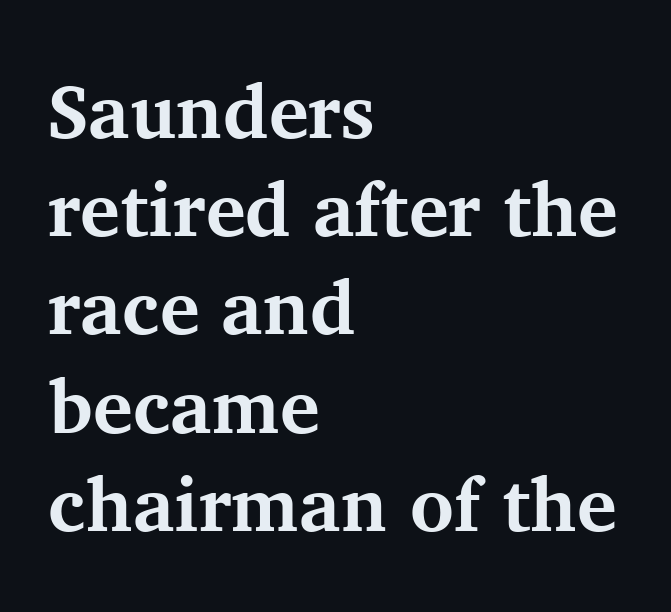
{"serif": "yes", "italic": "no", "bold": "yes", "weight": "bold", "width": "normal", "stroke_contrast": "medium", "x_height": "medium", "monospaced": "no", "underline": "no", "align": "left", "line_spacing": "normal", "line_spacing_ratio": 1.31, "letter_spacing": "normal", "letter_spacing_em": 0.0, "glyph_px": 75}
